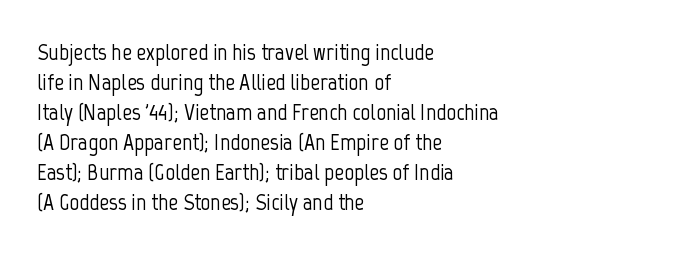
The image shows 24 px text type, upright; set left-aligned, normal line spacing (1.25x), normal letter spacing, not underlined.
